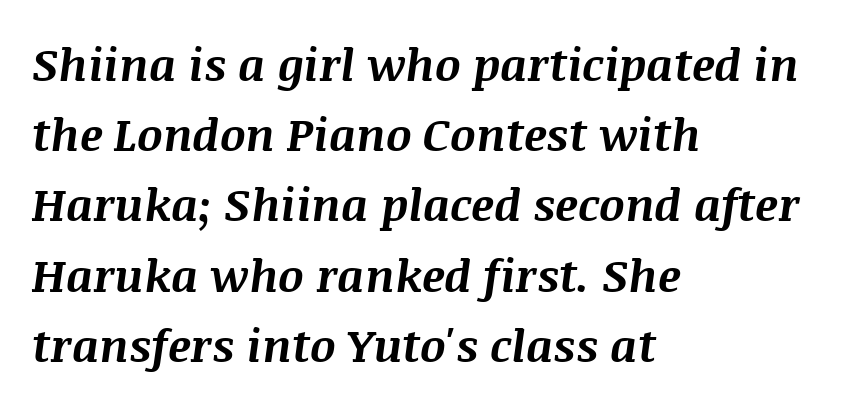
The image shows 45 px bold type, italic (leaning right); set left-aligned, normal line spacing (1.56x), normal letter spacing, not underlined; medium stroke contrast and a large x-height.
